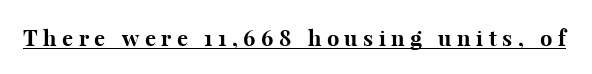
{"italic": "no", "bold": "yes", "underline": "yes", "letter_spacing": "wide", "letter_spacing_em": 0.25, "glyph_px": 22}
